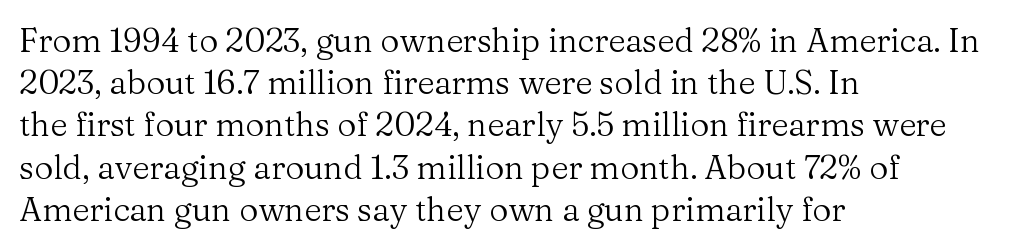
The image shows 33 px regular-weight serif type, upright; set left-aligned, normal line spacing (1.28x), normal letter spacing, not underlined; medium stroke contrast and a medium x-height.
